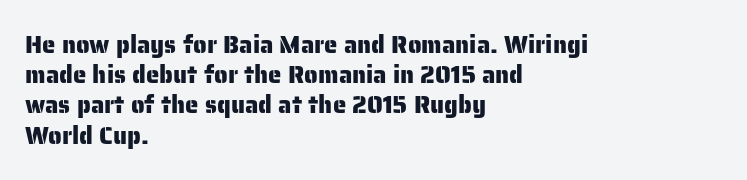
Leading: standard. Ascenders rise straight up at ninety degrees. The text block is weighted toward the left margin, trailing off unevenly rightward. Default kerning and tracking; the words read as compact shapes. Underlining? Definitely not there.
